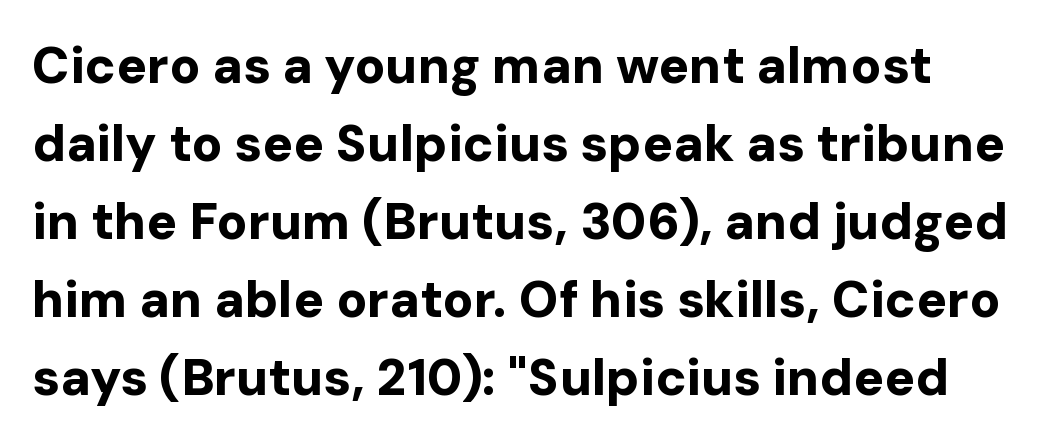
Q: Is the text bold? A: Yes.
Q: Is the text italic (slanted)? A: No, it is upright.
Q: Is the typeface a serif or a sans-serif typeface? A: Sans-serif.
Q: Is the text underlined? A: No.
Q: Is the spacing between letters normal or unusually wide? A: Normal.
Q: Is the spacing between lines tight, normal or loose? A: Normal.
Q: Width (condensed, normal, or wide)? A: Normal.
Q: Stroke contrast? A: Low.
Q: x-height? A: Medium.
Q: Monospaced? A: No.
